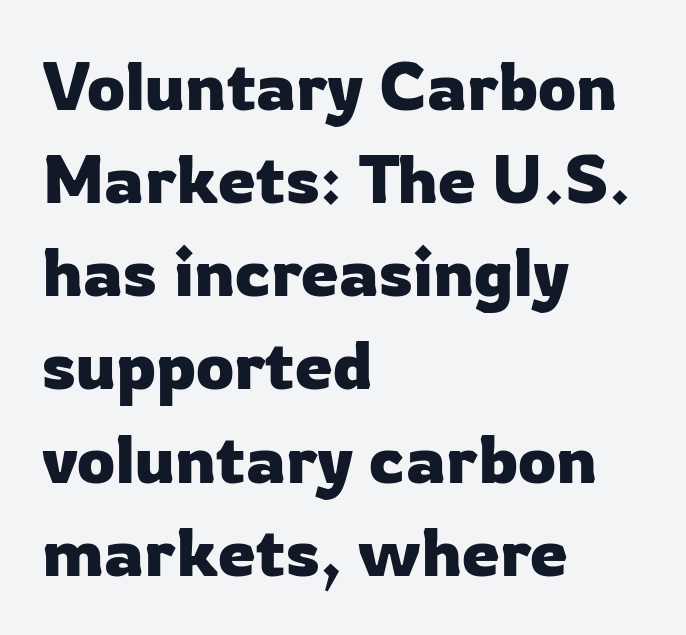
Q: Is the text italic (slanted)? A: No, it is upright.
Q: Is the typeface a serif or a sans-serif typeface? A: Sans-serif.
Q: Is the text underlined? A: No.
Q: How is the paragraph aligned? A: Left-aligned.
Q: Is the spacing between letters normal or unusually wide? A: Normal.
Q: Is the spacing between lines tight, normal or loose? A: Normal.
Q: Width (condensed, normal, or wide)? A: Normal.
Q: Stroke contrast? A: Low.
Q: x-height? A: Medium.
Q: Monospaced? A: No.
